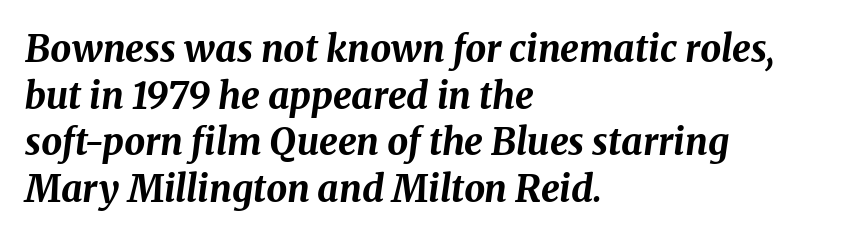
{"italic": "yes", "lean": "right", "slant_degrees": 8, "bold": "yes", "weight": "bold", "width": "normal", "stroke_contrast": "medium", "x_height": "medium", "monospaced": "no", "underline": "no", "align": "left", "line_spacing": "normal", "line_spacing_ratio": 1.26, "letter_spacing": "normal", "letter_spacing_em": 0.0, "glyph_px": 37}
